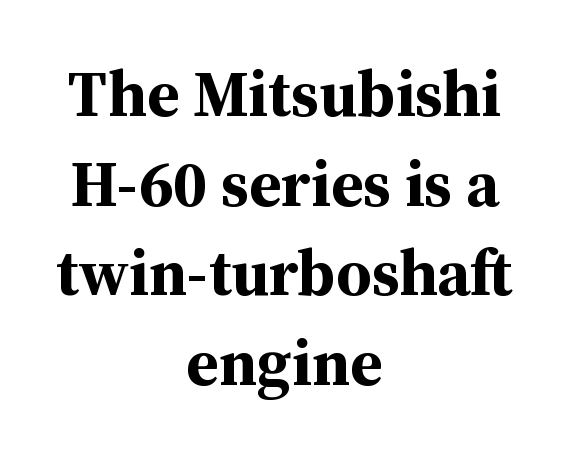
Looks like regular typesetting: each glyph gets only the width it needs. A clean baseline with only descenders dipping below it. Characters follow at the spacing the type designer built in. The axis of the letterforms is exactly vertical. Strokes here are thick enough to call this a true bold.
